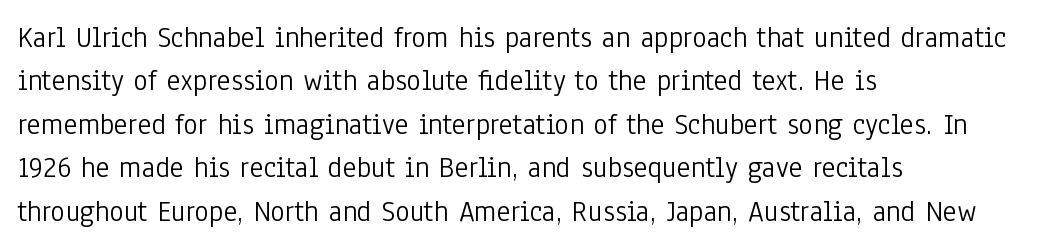
Left-aligned paragraph, ragged on the right. The rendering uses natural spacing where letterforms have individual widths. Check under the words: just untouched page. The designer went with a sans here, leaving each stem footless.
